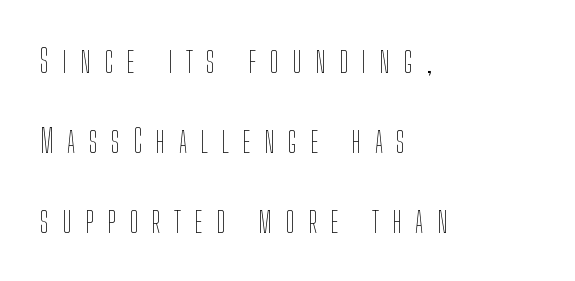
The image shows 33 px thin, condensed type, upright; set left-aligned, loose line spacing (2.42x), unusually wide letter spacing (+0.41 em), not underlined; low stroke contrast and a medium x-height.
